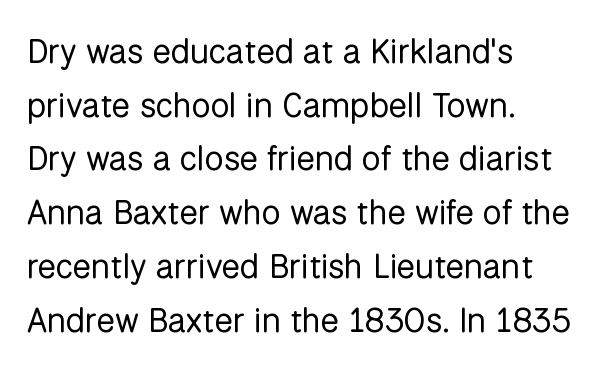
Evenly set lines give the paragraph a standard silhouette. Students, note that the glyphs here touch the page at normal intervals. Type without underlining. The strokes are not fattened; the text isn't bold. Proportional: the letters do not fall into vertical columns. This is roman type, the default non-slanted kind.
